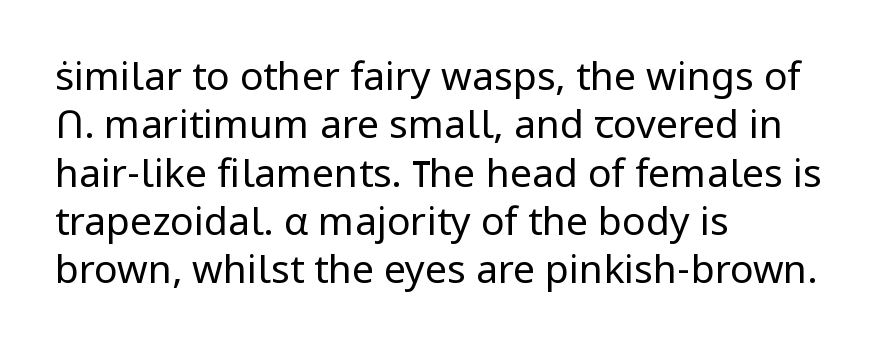
Q: Is the text bold? A: No.
Q: Is the text italic (slanted)? A: No, it is upright.
Q: Is the typeface a serif or a sans-serif typeface? A: Sans-serif.
Q: Is the text underlined? A: No.
Q: How is the paragraph aligned? A: Left-aligned.
Q: Is the spacing between letters normal or unusually wide? A: Normal.
Q: Width (condensed, normal, or wide)? A: Normal.
Q: Stroke contrast? A: Low.
Q: x-height? A: Medium.
Q: Monospaced? A: No.
